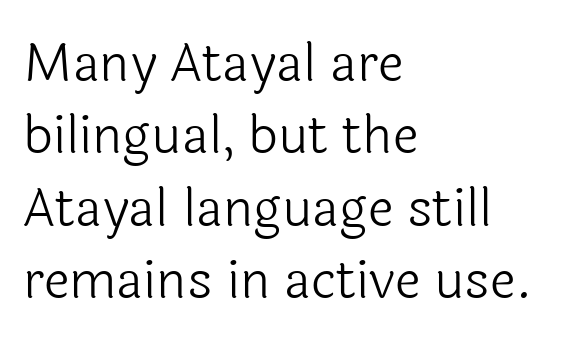
{"serif": "no", "italic": "no", "bold": "no", "weight": "light", "width": "normal", "x_height": "medium", "monospaced": "no", "underline": "no", "align": "left", "line_spacing": "normal", "line_spacing_ratio": 1.39, "letter_spacing": "normal", "letter_spacing_em": 0.0, "glyph_px": 52}
